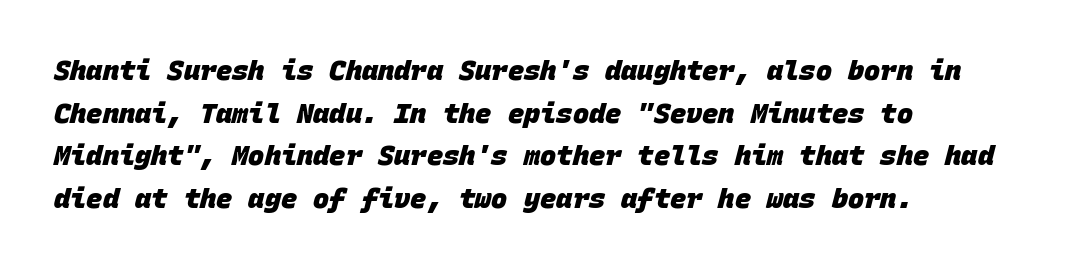
The face used here has the dense, thick strokes of a bold. Words float on clear page, feet unadorned. Typeset ragged right — the left edge is the straight one. Summary of vertical rhythm: regular, with standard interline spacing. Tracking here is standard; glyphs follow each other at the usual distance.
